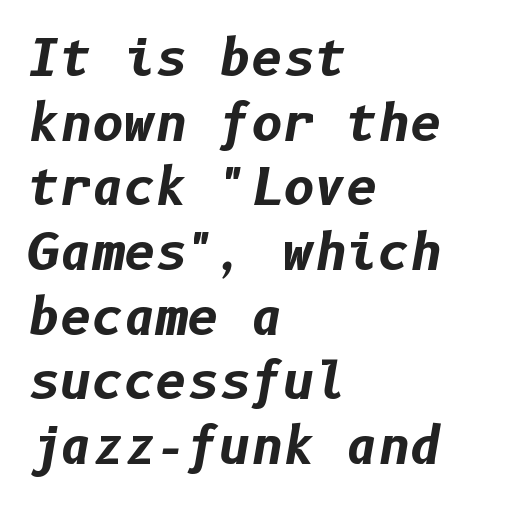
The setting favours the left margin, as ordinary paragraphs usually do. The lines sit at an ordinary, default distance from one another. The font is running at its bold setting. Rendered with sloped, italic letterforms. The words here are not underlined. The gaps between neighbouring characters are ordinary and unremarkable.
